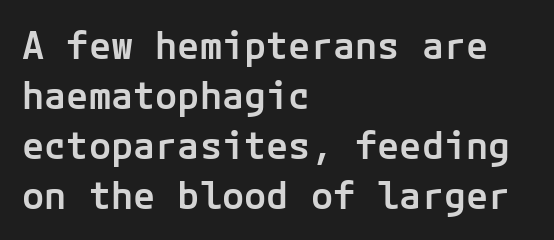
The letters are semibold — heavier than regular but short of a full bold. Interline gaps are of average width in this sample. Leftover space on each line is placed entirely after the last word. Examine the stroke ends and you'll find no serifs. Nobody drew a line under any word here. There is no visible air inserted between adjacent glyphs.
